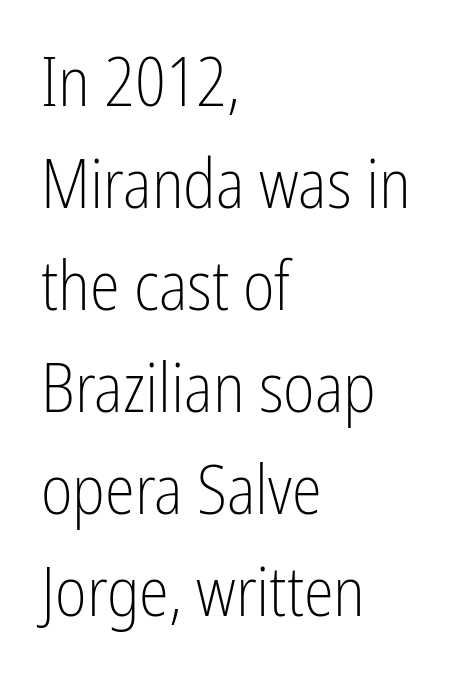
Is this a sans? Yes — the strokes have no serifs. Reading down the block, your eye returns to a fixed left position each line. Rendered with straight, roman letterforms. Clear beneath every line of the passage. Inter-character spacing is left at the font's built-in metrics. Think of a printed novel: that variable character pitch is what you see here.
